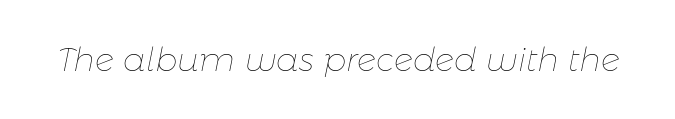
A typesetter would mark this as italic. Stroke mass is kept to a normal reading level or below. How are the letters spaced? Ordinarily, with no added tracking. Character widths vary here, with narrow letters taking less room than wide ones. Each row of text sits above clean, open space.
